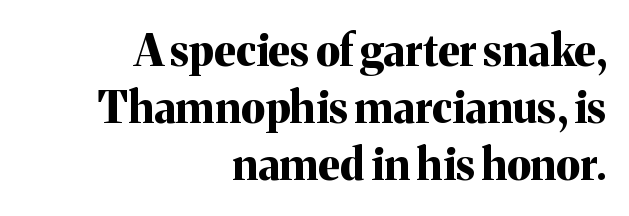
{"serif": "yes", "italic": "no", "bold": "yes", "weight": "bold", "width": "normal", "stroke_contrast": "medium", "x_height": "medium", "monospaced": "no", "underline": "no", "align": "right", "line_spacing": "normal", "line_spacing_ratio": 1.33, "letter_spacing": "normal", "letter_spacing_em": 0.0, "glyph_px": 43}
